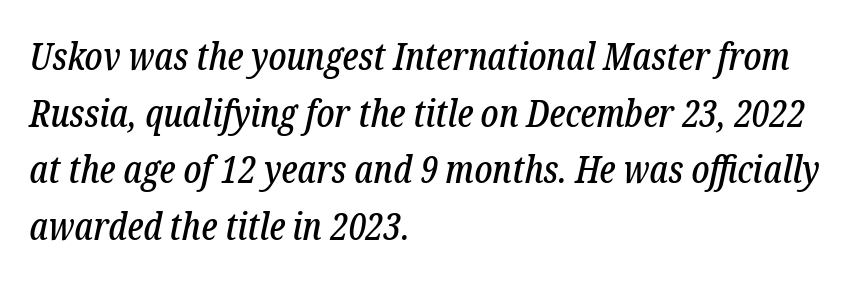
{"serif": "yes", "italic": "yes", "lean": "right", "slant_degrees": 12, "width": "condensed", "stroke_contrast": "low", "x_height": "medium", "monospaced": "no", "underline": "no", "align": "left", "line_spacing": "normal", "line_spacing_ratio": 1.49, "letter_spacing": "normal", "letter_spacing_em": 0.0, "glyph_px": 38}
